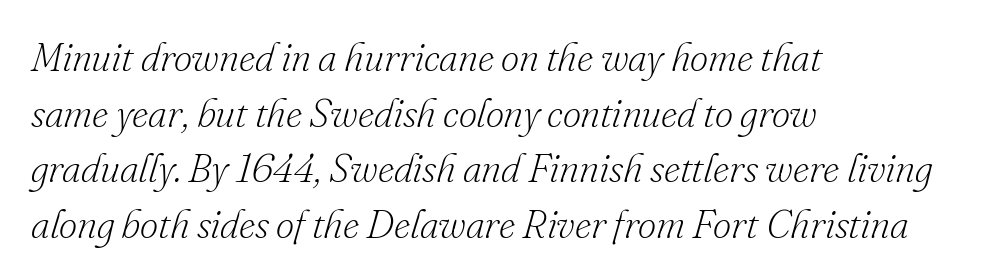
Quick note: underline off. The face used here is seriffed, in the tradition of book romans. If you drew a ruler down the left edge, every line would touch it. This block has exactly the height ordinary leading produces. The whole block is typeset with a tilt.
